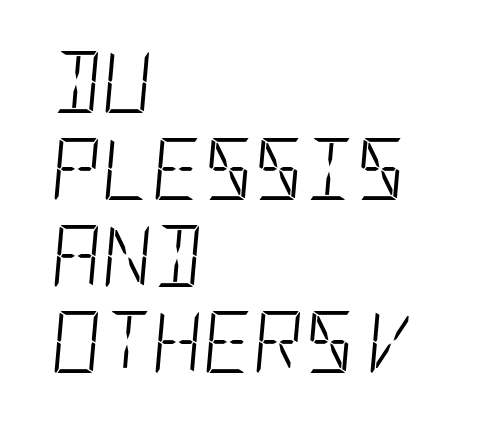
Q: Is the text bold? A: No.
Q: Is the text italic (slanted)? A: Yes, it leans right by about 5 degrees.
Q: Is the text underlined? A: No.
Q: How is the paragraph aligned? A: Left-aligned.
Q: Is the spacing between letters normal or unusually wide? A: Normal.
Q: Is the spacing between lines tight, normal or loose? A: Normal.
Q: Width (condensed, normal, or wide)? A: Condensed.
Q: Stroke contrast? A: Low.
Q: x-height? A: Large.
